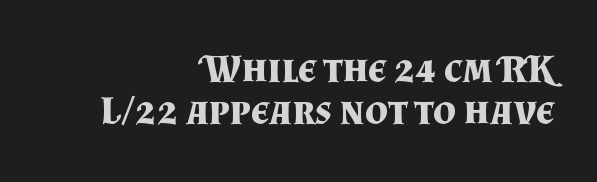
Examine the stroke ends and you'll spot serifs. What stands out about the letter spacing? Nothing — it is the standard amount. Looks like regular typesetting: each glyph gets only the width it needs. The typesetter chose a ragged-left arrangement here. Plenty of ink on the page — the face is bold. Honestly, there is no underline to notice here at all.
